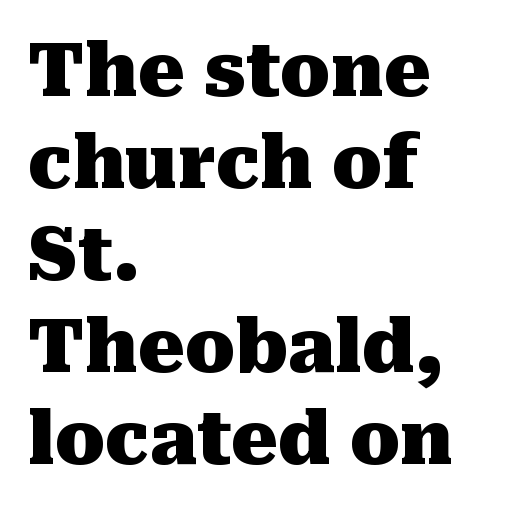
The image shows 73 px heavy serif type, upright; set left-aligned, normal line spacing (1.26x), normal letter spacing, not underlined; medium stroke contrast and a medium x-height.
